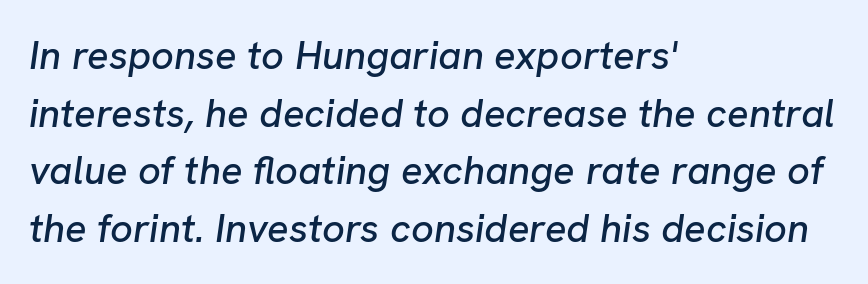
What stands out about the letter spacing? Nothing — it is the standard amount. The passage shown is typed in a proportional face where columns would drift. Short and long lines alike share a common starting point at left. Observe the lean: these are italic letterforms.
